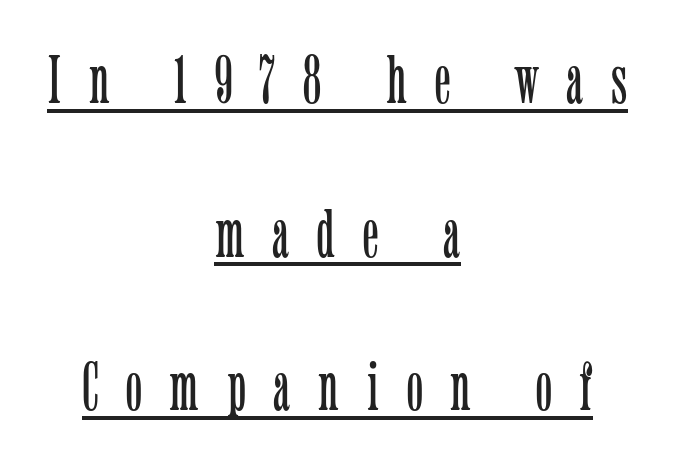
{"serif": "yes", "italic": "no", "bold": "no", "weight": "light", "width": "condensed", "stroke_contrast": "low", "x_height": "medium", "monospaced": "no", "underline": "yes", "align": "center", "line_spacing": "loose", "line_spacing_ratio": 2.26, "letter_spacing": "wide", "letter_spacing_em": 0.41, "glyph_px": 68}
